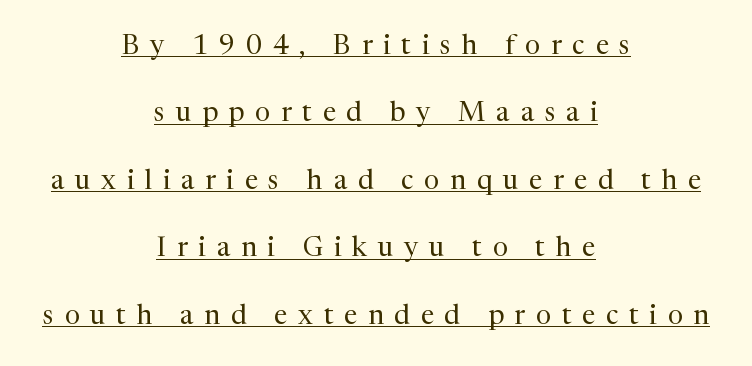
Whoever set this chose breathing room over compactness in the vertical rhythm. In CSS terms this would be text-align: center. No italicization has been applied; the sample stays upright. Counters stay open thanks to moderate or lighter strokes.
